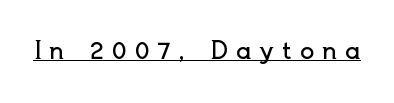
Q: Is the text bold? A: No.
Q: Is the text italic (slanted)? A: No, it is upright.
Q: Is the text underlined? A: Yes.
Q: Is the spacing between letters normal or unusually wide? A: Unusually wide.
